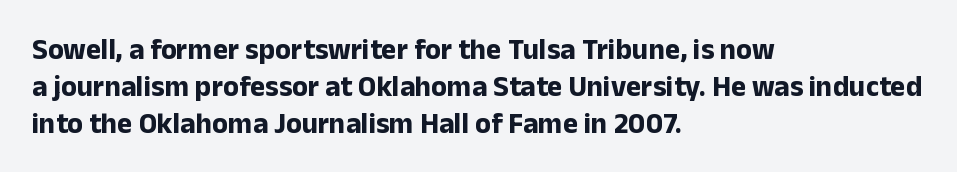
The image shows 29 px bold sans-serif type, upright; set left-aligned, normal line spacing (1.28x), normal letter spacing, not underlined; low stroke contrast and a medium x-height.
